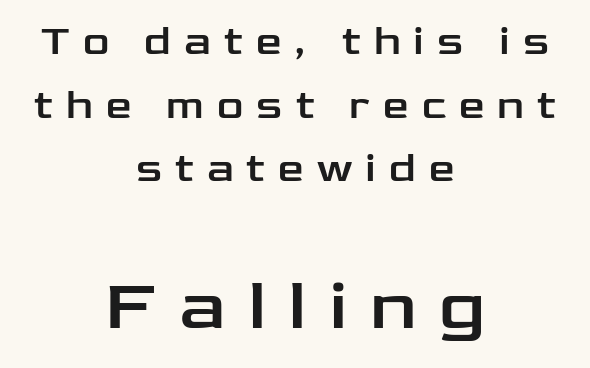
Here the designer chose a conventional face with non-uniform glyph widths. You could only call the tracking loose — the letters float apart. Plain, unruled lines of type. Larger block? The one below; the one above is distinctly smaller. Line spacing here is normal. Horizontally, the lines are justified to the midpoint only.
